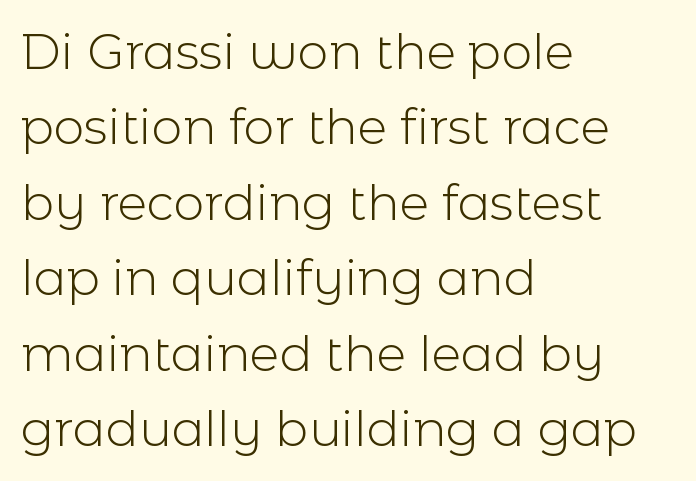
{"serif": "no", "italic": "no", "bold": "no", "weight": "light", "width": "normal", "x_height": "medium", "monospaced": "no", "underline": "no", "align": "left", "line_spacing": "normal", "line_spacing_ratio": 1.54, "letter_spacing": "normal", "letter_spacing_em": 0.0, "glyph_px": 49}
